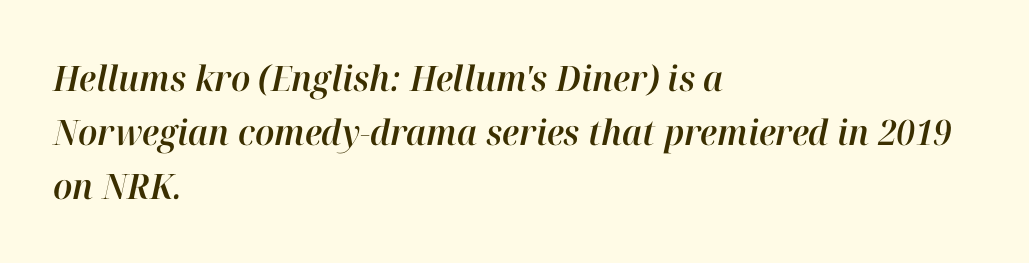
{"italic": "yes", "lean": "right", "slant_degrees": 12, "width": "normal", "stroke_contrast": "high", "x_height": "medium", "monospaced": "no", "underline": "no", "align": "left", "line_spacing": "normal", "line_spacing_ratio": 1.54, "letter_spacing": "normal", "letter_spacing_em": 0.0, "glyph_px": 35}
